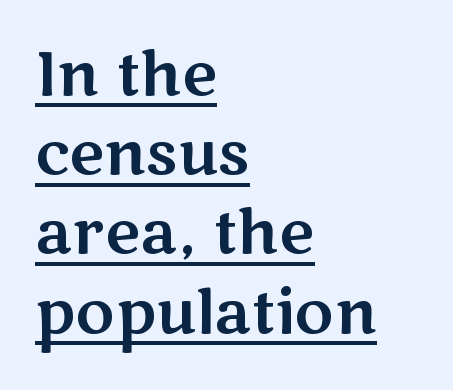
You could not count columns in this text — the font is proportionally spaced. The rendering uses a moderate line-height, typical for paragraphs. You can see a thin bar hugging the bottom of the glyphs. The typeface chosen for these lines omits serifs.
